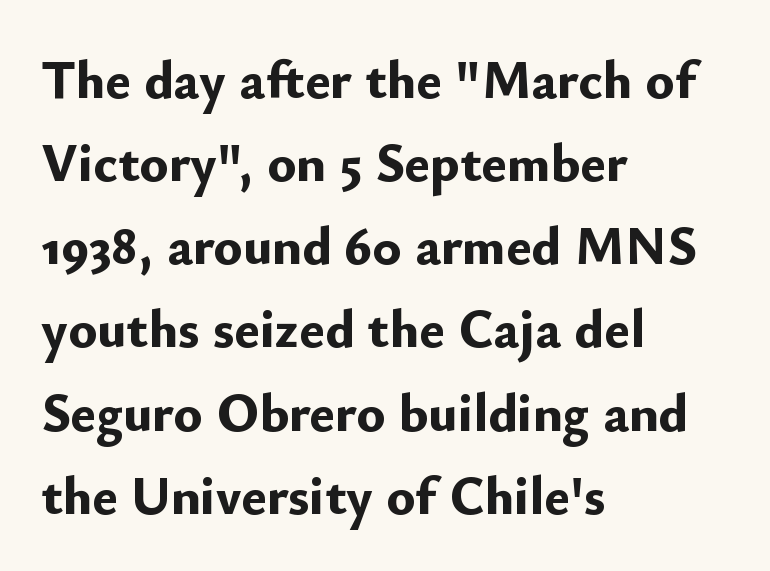
Q: Is the text bold? A: Yes.
Q: Is the text italic (slanted)? A: No, it is upright.
Q: Is the typeface a serif or a sans-serif typeface? A: Sans-serif.
Q: Is the text underlined? A: No.
Q: How is the paragraph aligned? A: Left-aligned.
Q: Is the spacing between letters normal or unusually wide? A: Normal.
Q: Is the spacing between lines tight, normal or loose? A: Normal.
Q: Width (condensed, normal, or wide)? A: Normal.
Q: Stroke contrast? A: Low.
Q: x-height? A: Small.
Q: Monospaced? A: No.
